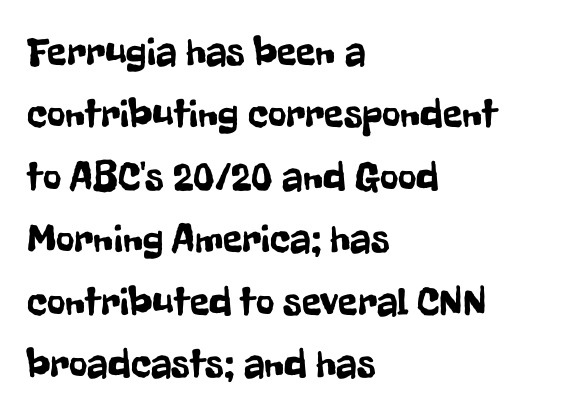
The image shows 40 px condensed sans-serif type, upright; set left-aligned, normal line spacing (1.56x), normal letter spacing, not underlined; low stroke contrast and a medium x-height.
